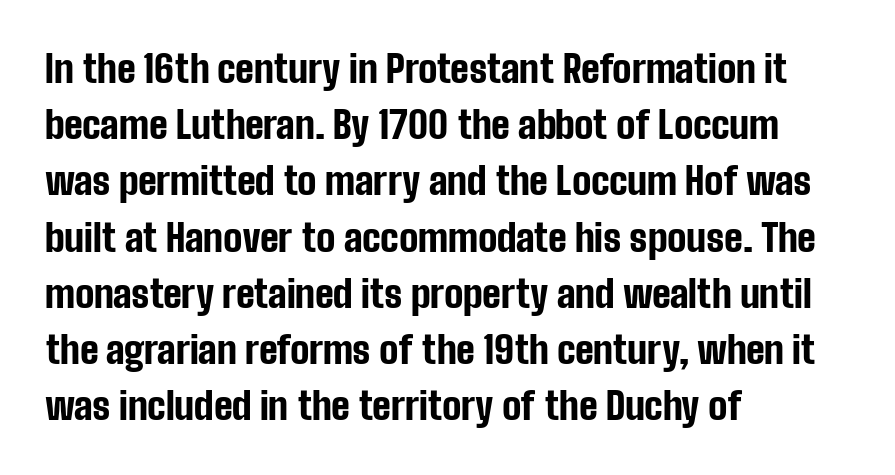
{"serif": "no", "italic": "no", "bold": "yes", "weight": "bold", "width": "condensed", "stroke_contrast": "low", "x_height": "medium", "monospaced": "no", "underline": "no", "align": "left", "line_spacing": "normal", "line_spacing_ratio": 1.48, "letter_spacing": "normal", "letter_spacing_em": 0.0, "glyph_px": 38}
